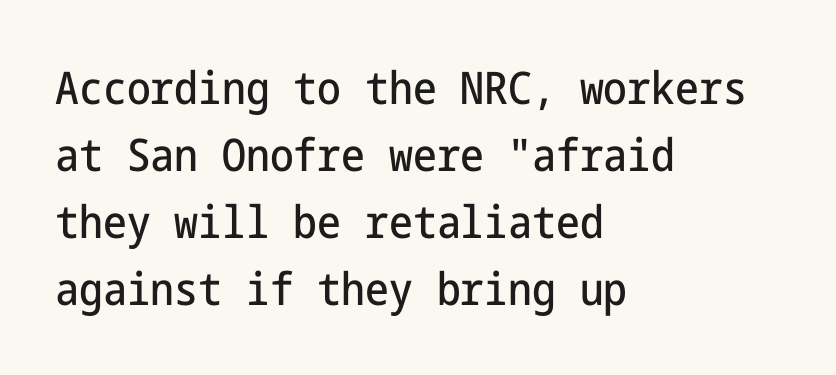
Q: Is the text italic (slanted)? A: No, it is upright.
Q: Is the typeface a serif or a sans-serif typeface? A: Sans-serif.
Q: Is the text underlined? A: No.
Q: How is the paragraph aligned? A: Left-aligned.
Q: Is the spacing between letters normal or unusually wide? A: Normal.
Q: Is the spacing between lines tight, normal or loose? A: Normal.
Q: Width (condensed, normal, or wide)? A: Condensed.
Q: Stroke contrast? A: Low.
Q: x-height? A: Medium.
